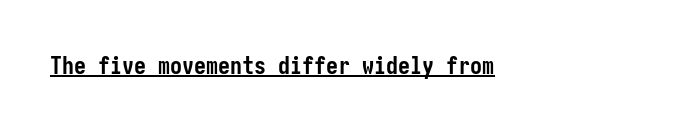
{"italic": "no", "bold": "yes", "underline": "yes", "letter_spacing": "normal", "letter_spacing_em": 0.0, "glyph_px": 24}
